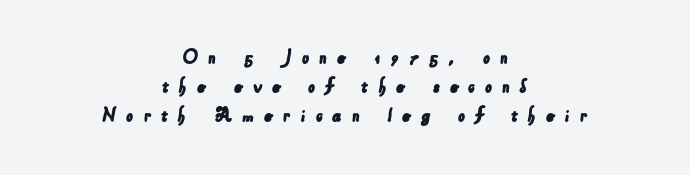
Q: Is the text underlined? A: No.
Q: How is the paragraph aligned? A: Centered.
Q: Is the spacing between letters normal or unusually wide? A: Unusually wide.
Q: Is the spacing between lines tight, normal or loose? A: Normal.
